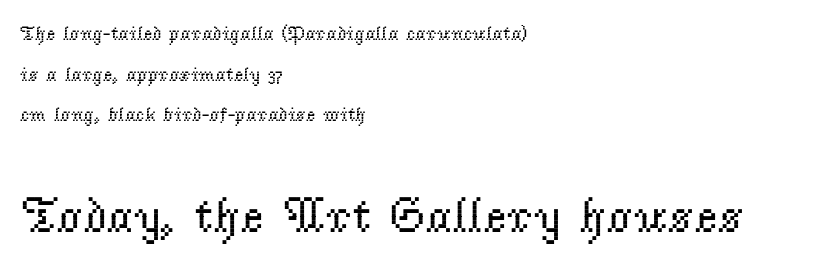
Q: Is the text bold? A: No.
Q: Is the text italic (slanted)? A: No, it is upright.
Q: Is the typeface a serif or a sans-serif typeface? A: Serif.
Q: Is the text underlined? A: No.
Q: How is the paragraph aligned? A: Left-aligned.
Q: Is the spacing between letters normal or unusually wide? A: Normal.
Q: Is the spacing between lines tight, normal or loose? A: Loose.
Q: Which block of text is set in a larger size, the first (top) or the second (bottom)? A: The second (bottom) one.
Q: Width (condensed, normal, or wide)? A: Normal.
Q: Stroke contrast? A: Low.
Q: x-height? A: Small.
Q: Monospaced? A: No.
